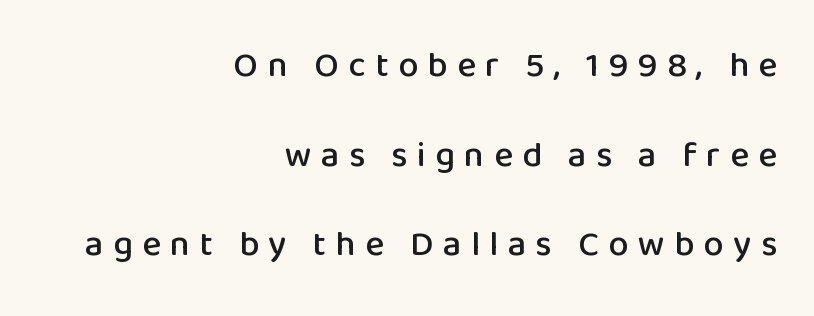
{"serif": "no", "italic": "no", "width": "normal", "stroke_contrast": "low", "x_height": "medium", "monospaced": "no", "underline": "no", "align": "right", "line_spacing": "loose", "line_spacing_ratio": 2.49, "letter_spacing": "wide", "letter_spacing_em": 0.26, "glyph_px": 36}
